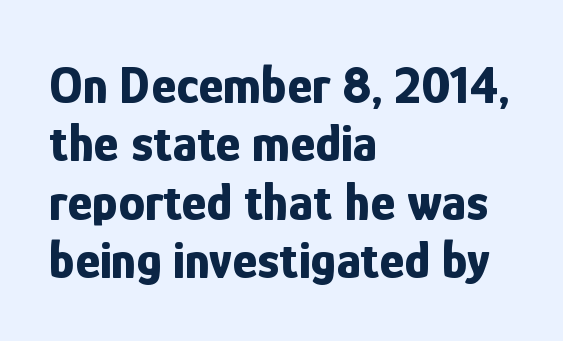
Each letter keeps its own natural width here, so spacing adapts to shape. The rendering uses a bold face; every stroke is thick and dark. Anything drawn beneath the words? Only blank space. Vertically, the passage feels compressed, each row crowding the next. Where is the straight margin? On the left.
